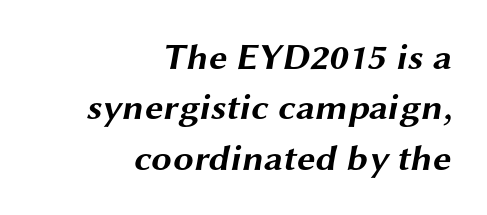
Caption: bold face, heavy strokes. Visually the block forms a straight wall on the right and a jagged coastline on the left. Look at the bottom of the vertical strokes: they stop flat, with no serifs. Proportional: the letters do not fall into vertical columns. The gaps between neighbouring characters are ordinary and unremarkable.
